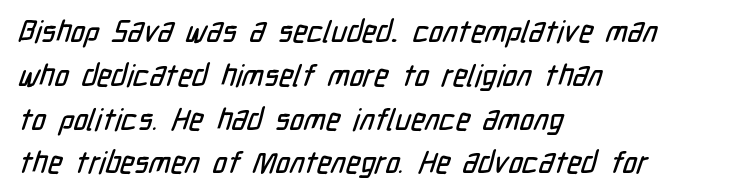
The image shows 30 px condensed sans-serif type; set left-aligned, normal line spacing (1.46x), normal letter spacing, not underlined; low stroke contrast and a medium x-height.
